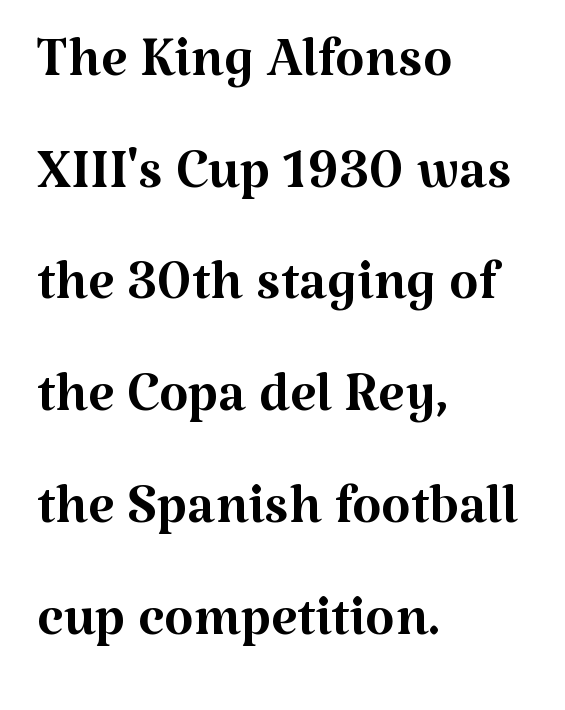
Horizontal alignment here is leftward, the default for most running prose. This rendering employs a face with finishing strokes, i.e., a serif. Line spacing here is normal. Each letter keeps its own natural width here, so spacing adapts to shape.
